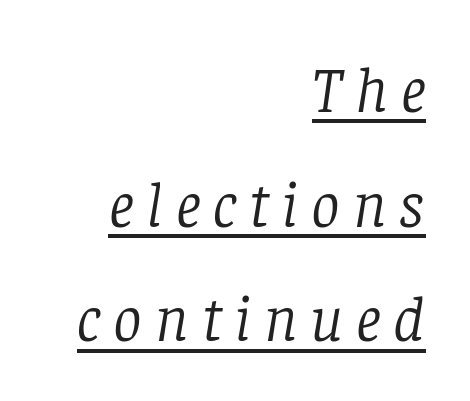
The image shows 64 px light serif type, italic (leaning right); set right-aligned, line spacing 1.79x, unusually wide letter spacing (+0.2 em), underlined; low stroke contrast and a large x-height.
